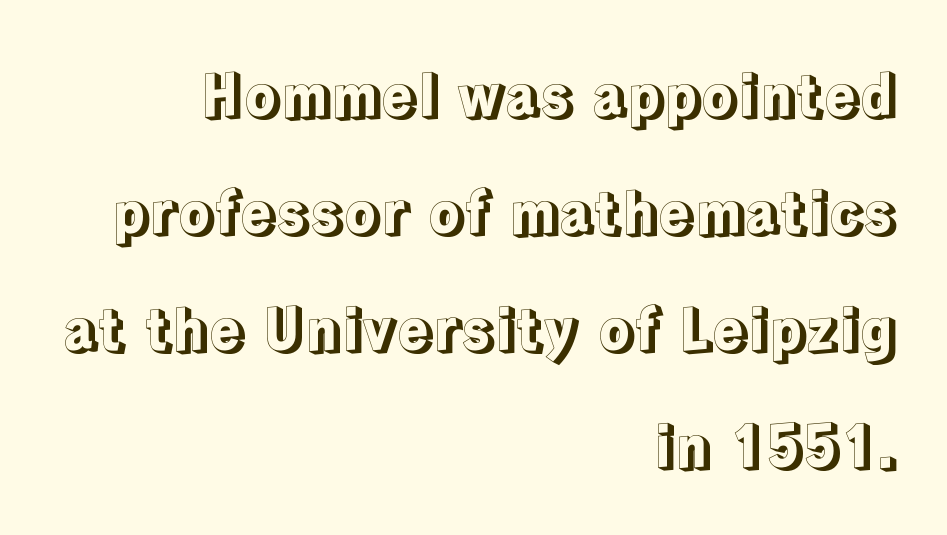
The image shows 58 px text type, upright; set right-aligned, loose line spacing (2.02x), normal letter spacing, not underlined; a medium x-height.
